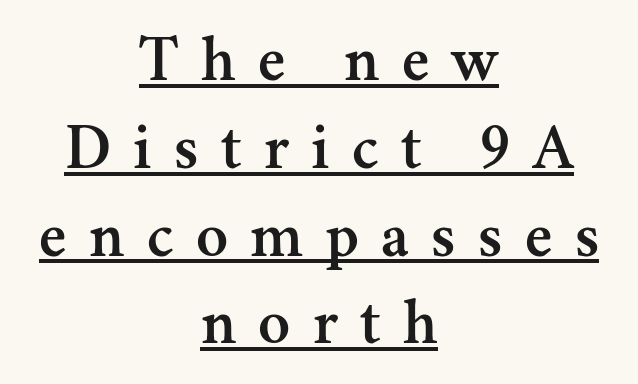
You could not count columns in this text — the font is proportionally spaced. The lettering holds an erect, upright posture throughout. The text was rendered using a seriffed face with decorative stroke endings. Which margin do the lines hug? Neither — every line sits in the middle. Vertically, the passage feels balanced, rows spaced as you'd expect. Students, observe the line beneath the letters — that is underlining.
